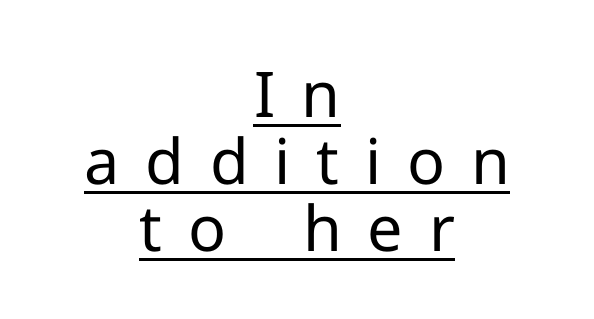
The typesetting does not lean heavy: it is not bold. This is the regular roman posture of the typeface. This sample uses expanded letter spacing, leaving extra air between glyphs. Does the copy run flush right? No — it is centered line by line.
